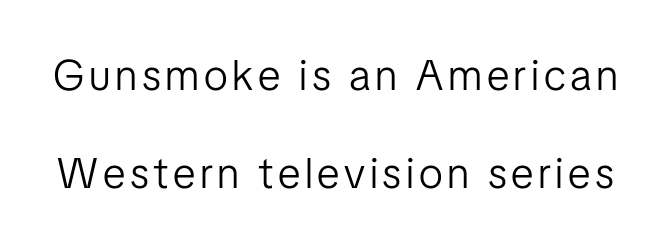
Q: Is the text bold? A: No.
Q: Is the text italic (slanted)? A: No, it is upright.
Q: Is the typeface a serif or a sans-serif typeface? A: Sans-serif.
Q: Is the text underlined? A: No.
Q: Is the spacing between lines tight, normal or loose? A: Loose.
Q: Width (condensed, normal, or wide)? A: Condensed.
Q: Stroke contrast? A: Low.
Q: x-height? A: Medium.
Q: Monospaced? A: No.
